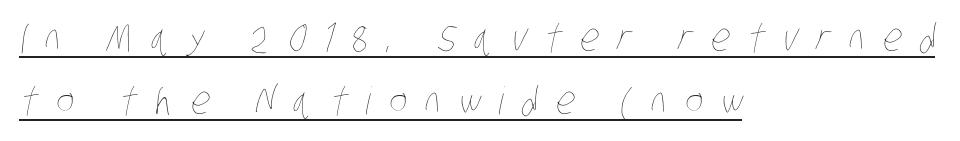
Q: Is the text bold? A: No.
Q: Is the text underlined? A: Yes.
Q: How is the paragraph aligned? A: Left-aligned.
Q: Is the spacing between letters normal or unusually wide? A: Unusually wide.
Q: Is the spacing between lines tight, normal or loose? A: Normal.
Q: Width (condensed, normal, or wide)? A: Condensed.
Q: Stroke contrast? A: Low.
Q: x-height? A: Large.
Q: Monospaced? A: No.
